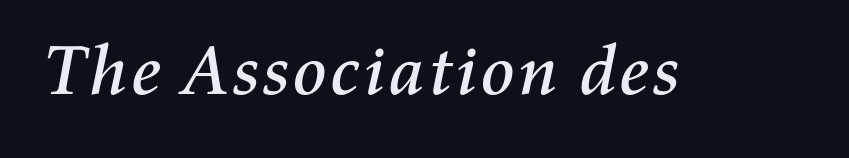
The image shows 71 px text type, italic (leaning right); set normal letter spacing, not underlined; medium stroke contrast and a medium x-height.
